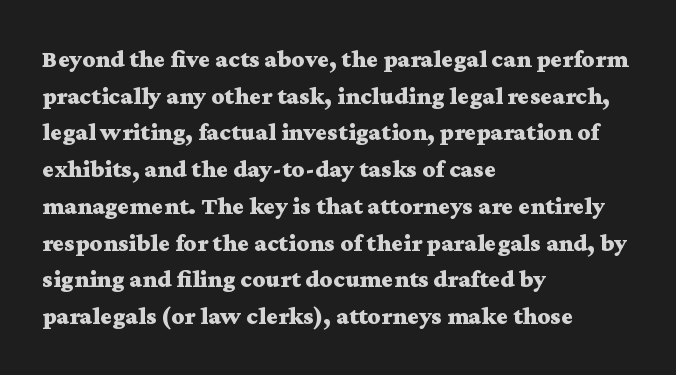
Q: Is the text bold? A: Yes.
Q: Is the text italic (slanted)? A: No, it is upright.
Q: Is the text underlined? A: No.
Q: How is the paragraph aligned? A: Left-aligned.
Q: Is the spacing between letters normal or unusually wide? A: Normal.
Q: Is the spacing between lines tight, normal or loose? A: Normal.
